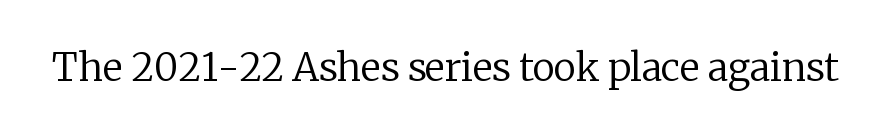
Is the type heavy? It reads as light-to-regular instead. Lines of text with bare space underneath. Regarding serifs, this sample has them. This is the regular roman posture of the typeface. Spacing verdict: proportional, widths tailored to each character. Words appear dense and cohesive because spacing is normal.
